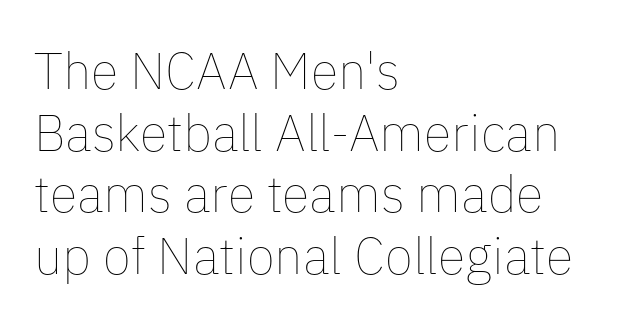
Q: Is the text bold? A: No.
Q: Is the text italic (slanted)? A: No, it is upright.
Q: Is the text underlined? A: No.
Q: How is the paragraph aligned? A: Left-aligned.
Q: Is the spacing between letters normal or unusually wide? A: Normal.
Q: Width (condensed, normal, or wide)? A: Normal.
Q: Stroke contrast? A: Low.
Q: x-height? A: Medium.
Q: Monospaced? A: No.
